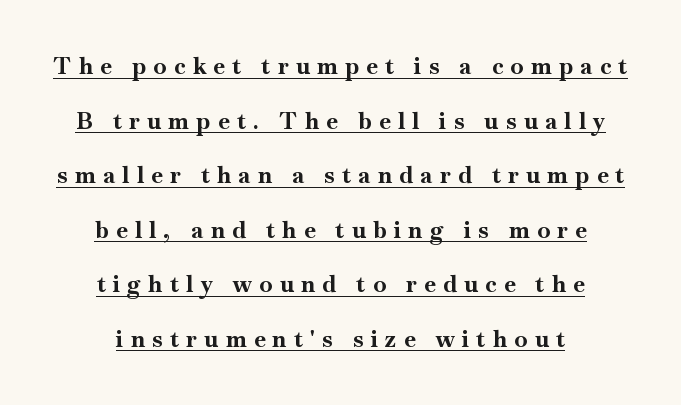
The image shows 23 px bold type, upright; set centered, loose line spacing (2.37x), unusually wide letter spacing (+0.33 em), underlined.
